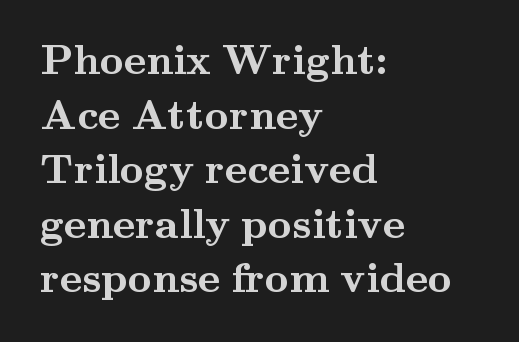
The image shows 42 px semibold, wide serif type, upright; set left-aligned, normal line spacing (1.3x), normal letter spacing, not underlined; medium stroke contrast and a small x-height.
